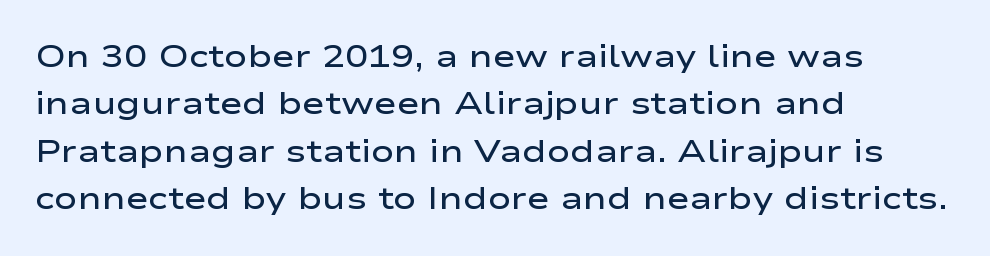
{"serif": "no", "italic": "no", "bold": "semi", "weight": "semibold", "width": "wide", "stroke_contrast": "low", "x_height": "medium", "monospaced": "no", "underline": "no", "align": "left", "line_spacing": "normal", "line_spacing_ratio": 1.53, "letter_spacing": "normal", "letter_spacing_em": 0.0, "glyph_px": 31}
